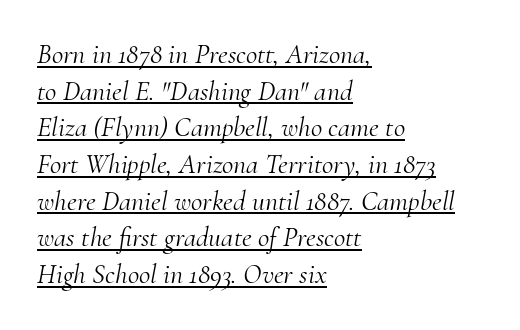
Q: Is the text bold? A: No.
Q: Is the text italic (slanted)? A: Yes, it leans right by about 10 degrees.
Q: Is the typeface a serif or a sans-serif typeface? A: Serif.
Q: Is the text underlined? A: Yes.
Q: How is the paragraph aligned? A: Left-aligned.
Q: Is the spacing between letters normal or unusually wide? A: Normal.
Q: Is the spacing between lines tight, normal or loose? A: Normal.
Q: Width (condensed, normal, or wide)? A: Normal.
Q: Stroke contrast? A: Medium.
Q: x-height? A: Small.
Q: Monospaced? A: No.
